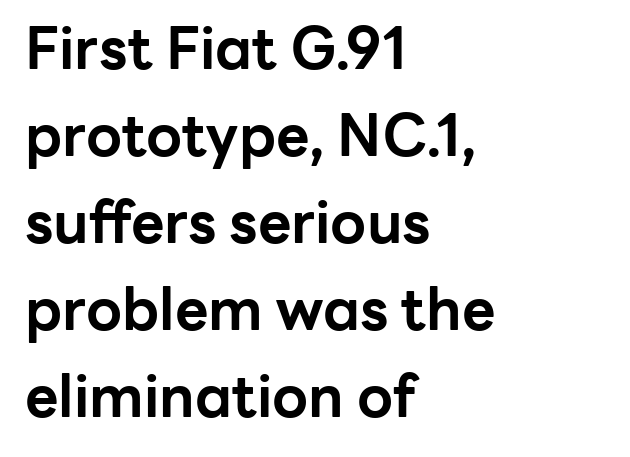
The image shows 58 px bold sans-serif type, upright; set left-aligned, normal line spacing (1.5x), normal letter spacing, not underlined; low stroke contrast and a medium x-height.
